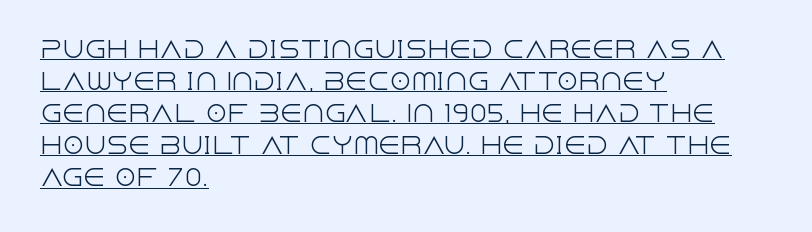
Q: Is the text bold? A: No.
Q: Is the text italic (slanted)? A: No, it is upright.
Q: Is the text underlined? A: Yes.
Q: How is the paragraph aligned? A: Left-aligned.
Q: Is the spacing between letters normal or unusually wide? A: Normal.
Q: Is the spacing between lines tight, normal or loose? A: Normal.
